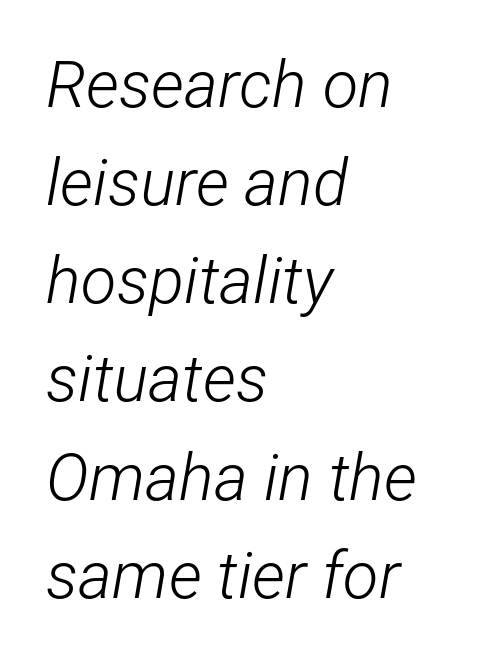
The image shows 65 px light, condensed type, italic (leaning right); set left-aligned, normal line spacing (1.51x), normal letter spacing, not underlined; low stroke contrast and a medium x-height.
